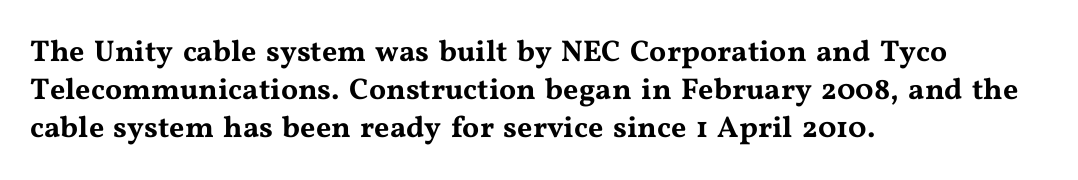
The image shows 30 px wide serif type, upright; set left-aligned, normal line spacing (1.26x), normal letter spacing, not underlined; medium stroke contrast and a medium x-height.
